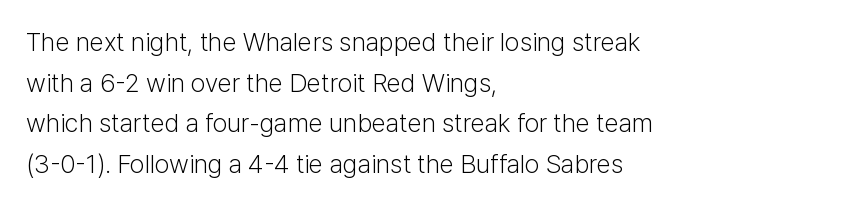
{"italic": "no", "bold": "no", "underline": "no", "align": "left", "line_spacing": "normal", "line_spacing_ratio": 1.56, "letter_spacing": "normal", "letter_spacing_em": 0.0, "glyph_px": 26}
